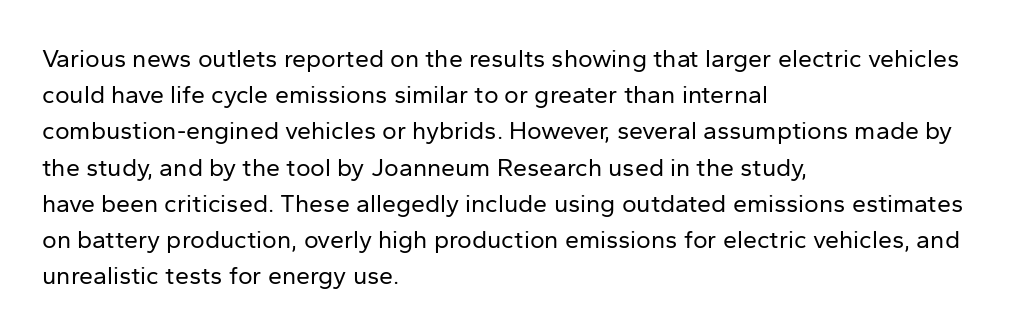
Q: Is the text bold? A: No.
Q: Is the text italic (slanted)? A: No, it is upright.
Q: Is the text underlined? A: No.
Q: How is the paragraph aligned? A: Left-aligned.
Q: Is the spacing between letters normal or unusually wide? A: Normal.
Q: Is the spacing between lines tight, normal or loose? A: Normal.
